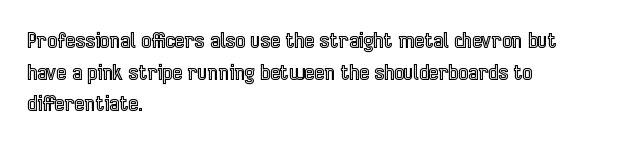
The image shows 21 px text type, upright; set left-aligned, normal line spacing (1.51x), normal letter spacing, not underlined.
